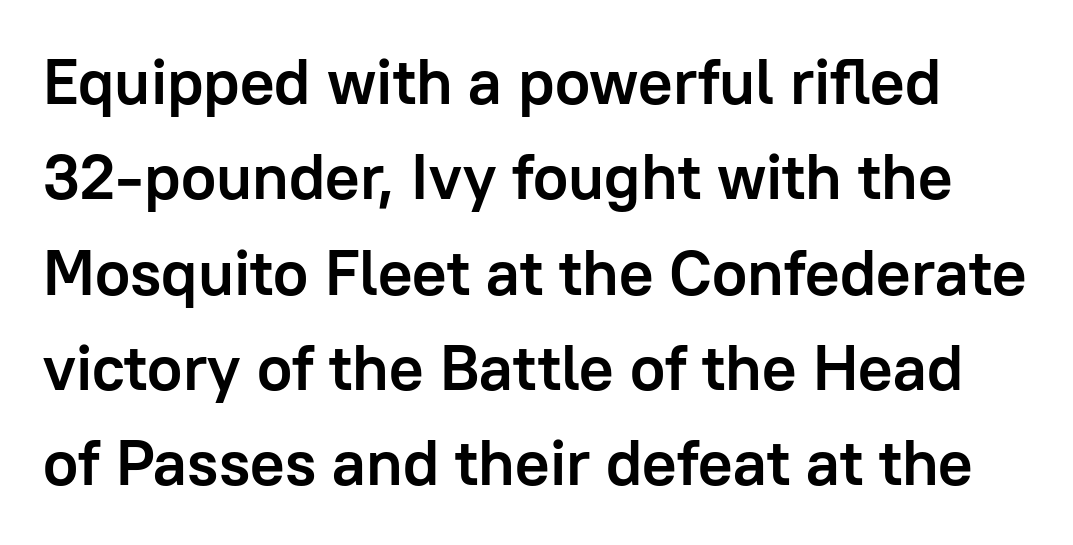
Q: Is the text bold? A: Yes.
Q: Is the text italic (slanted)? A: No, it is upright.
Q: Is the typeface a serif or a sans-serif typeface? A: Sans-serif.
Q: Is the text underlined? A: No.
Q: Is the spacing between letters normal or unusually wide? A: Normal.
Q: Is the spacing between lines tight, normal or loose? A: Normal.
Q: Width (condensed, normal, or wide)? A: Normal.
Q: Stroke contrast? A: Low.
Q: x-height? A: Medium.
Q: Monospaced? A: No.
